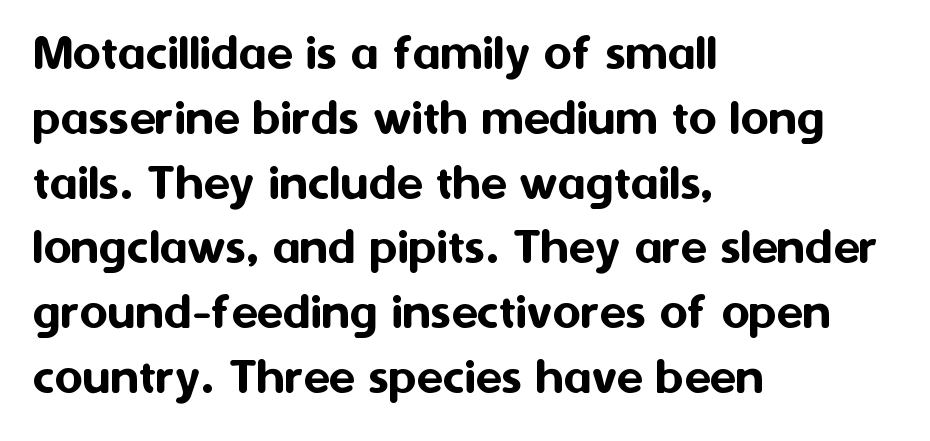
The image shows 54 px sans-serif type, upright; set left-aligned, line spacing 1.2x, normal letter spacing, not underlined; medium stroke contrast and a medium x-height.
